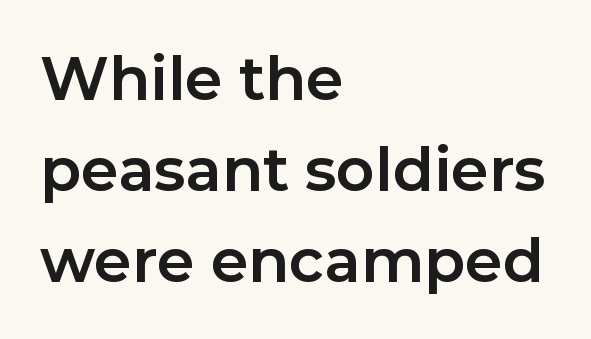
The rendering anchors every line to the left-hand side. A typesetter would call this proportional, since set widths differ per character. Does extra space separate the letters? No, they use regular spacing. Compared with an ordinary text face, these strokes are far heavier — a full bold.
